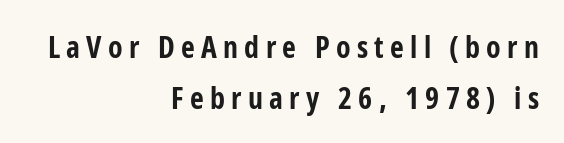
{"serif": "no", "italic": "no", "bold": "yes", "weight": "bold", "width": "condensed", "stroke_contrast": "low", "x_height": "medium", "monospaced": "no", "underline": "no", "align": "right", "line_spacing": "normal", "line_spacing_ratio": 1.69, "letter_spacing": "wide", "letter_spacing_em": 0.21, "glyph_px": 30}
